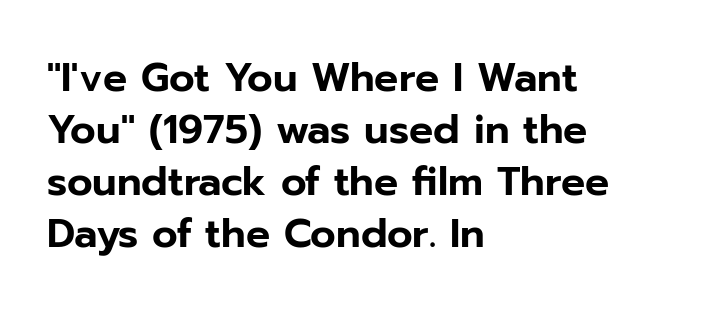
The passage shown is not underscored anywhere. Standard letterfit; no display-style spreading of the glyphs. Nope, no serifs anywhere on these letters. This block has exactly the height ordinary leading produces.
